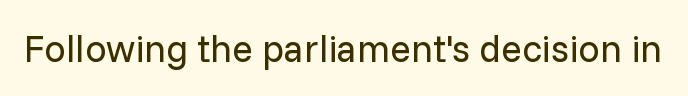
Q: Is the text bold? A: No.
Q: Is the text italic (slanted)? A: No, it is upright.
Q: Is the typeface a serif or a sans-serif typeface? A: Sans-serif.
Q: Is the text underlined? A: No.
Q: Is the spacing between letters normal or unusually wide? A: Normal.
Q: Width (condensed, normal, or wide)? A: Normal.
Q: Stroke contrast? A: Low.
Q: x-height? A: Medium.
Q: Monospaced? A: No.
